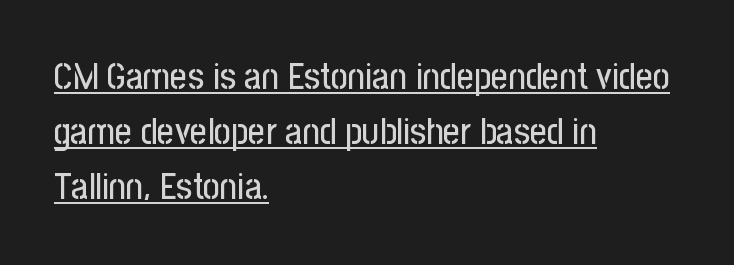
Nope, not italic — everything's standing straight. Short note: letters normally spaced. Does the leading feel generous? No, just average. Observe the absence of serifs on each vertical stroke in this sample. Quick note: underline on. Is this a fixed-width face? No — the glyphs have proportional, varying widths.
